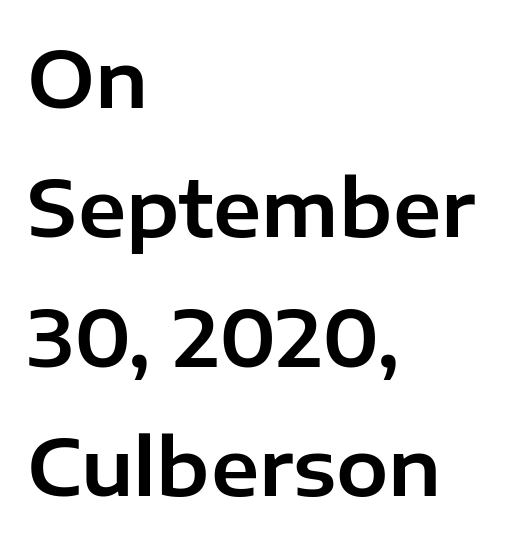
The image shows 78 px sans-serif type, upright; set left-aligned, normal line spacing (1.66x), normal letter spacing, not underlined; low stroke contrast and a medium x-height.
